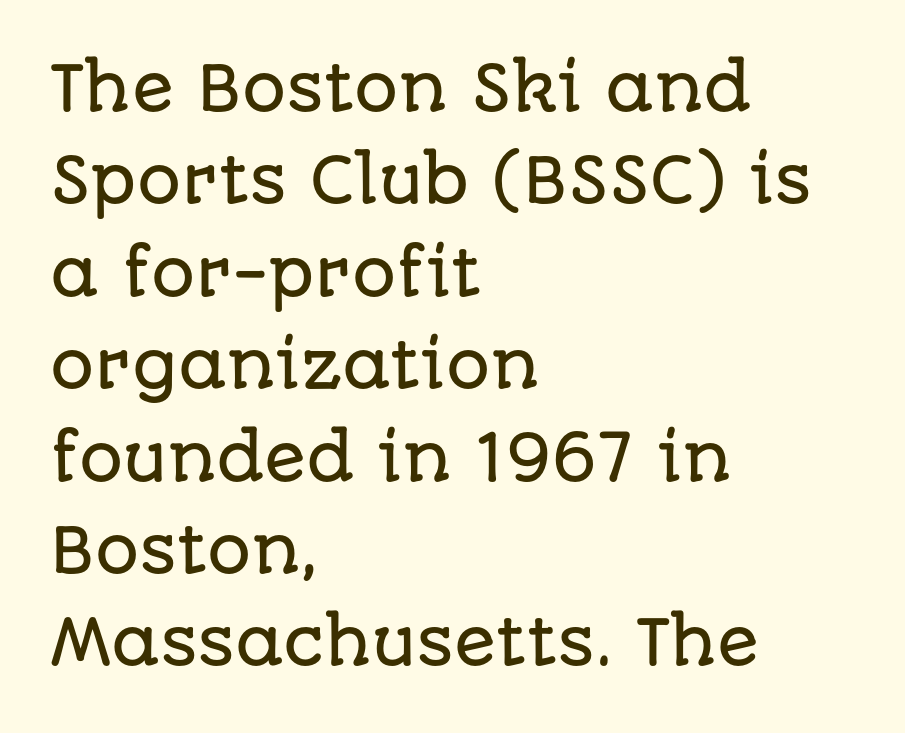
A bare baseline throughout the passage. It's the straight-up-and-down kind of type. Words appear dense and cohesive because spacing is normal. To sum up the face: it is a sans, with no serifs.
